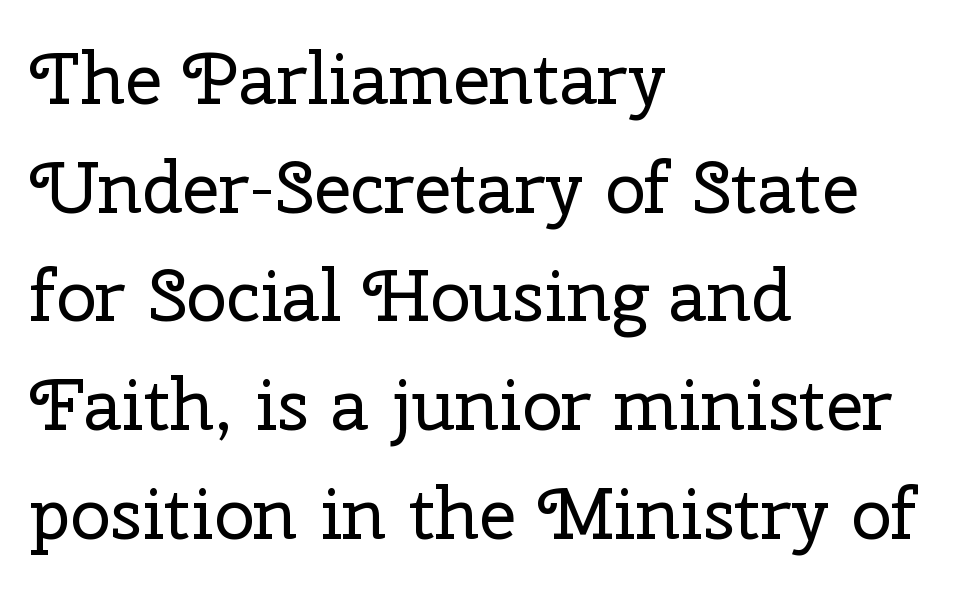
{"serif": "yes", "italic": "no", "bold": "no", "weight": "regular", "width": "normal", "stroke_contrast": "low", "x_height": "medium", "monospaced": "no", "underline": "no", "align": "left", "line_spacing": "normal", "line_spacing_ratio": 1.51, "letter_spacing": "normal", "letter_spacing_em": 0.0, "glyph_px": 72}
